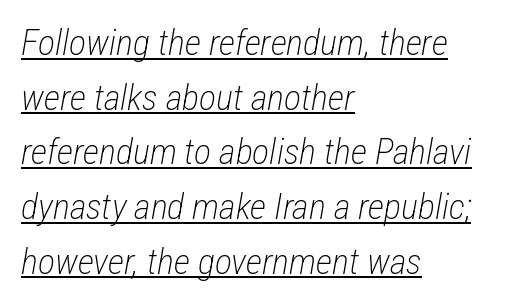
{"italic": "yes", "lean": "right", "slant_degrees": 12, "bold": "no", "weight": "light", "width": "condensed", "stroke_contrast": "low", "x_height": "medium", "monospaced": "no", "underline": "yes", "align": "left", "line_spacing": "normal", "line_spacing_ratio": 1.52, "letter_spacing": "normal", "letter_spacing_em": 0.0, "glyph_px": 36}
